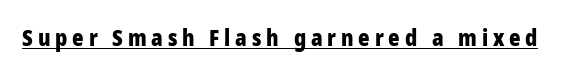
Q: Is the text bold? A: Yes.
Q: Is the text italic (slanted)? A: No, it is upright.
Q: Is the text underlined? A: Yes.
Q: Is the spacing between letters normal or unusually wide? A: Unusually wide.
